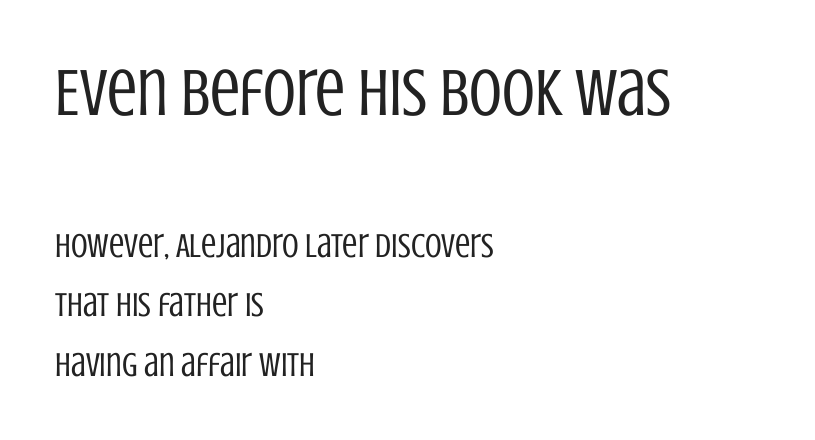
The image shows 67 px regular-weight, condensed sans-serif type, upright; set left-aligned, line spacing 1.75x, normal letter spacing, not underlined; the first (top) block is 1.97x larger; low stroke contrast and a large x-height.
